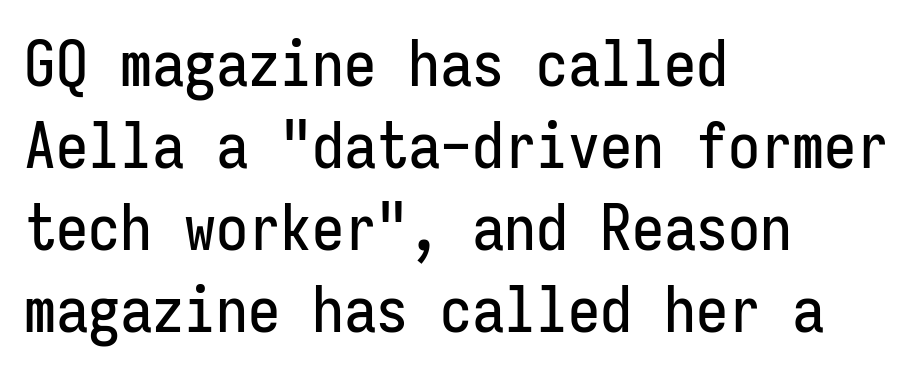
The image shows 64 px condensed sans-serif type, upright, monospaced; set left-aligned, normal line spacing (1.28x), normal letter spacing, not underlined; low stroke contrast and a medium x-height.
